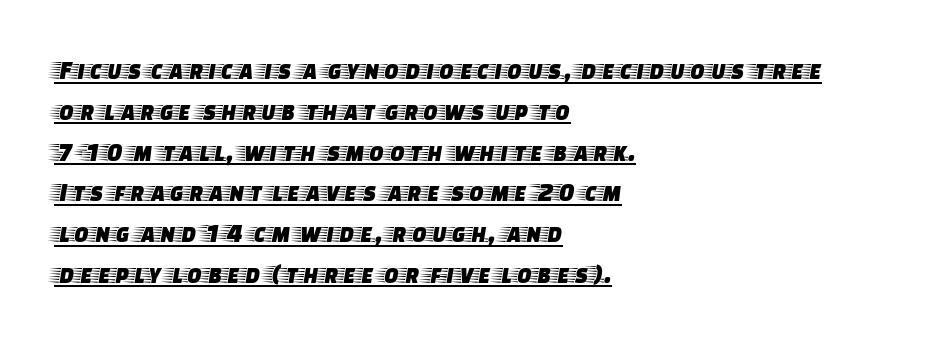
Q: Is the text italic (slanted)? A: Yes.
Q: Is the text underlined? A: Yes.
Q: How is the paragraph aligned? A: Left-aligned.
Q: Is the spacing between letters normal or unusually wide? A: Normal.
Q: Is the spacing between lines tight, normal or loose? A: Normal.
